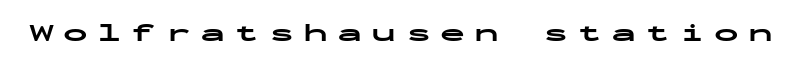
The sample has been set heavy, in full bold. Italic? Not at all — the glyphs are vertical. Unmarked baselines from the first word to the last. Tracking here is generous; glyphs stand well apart from one another.
